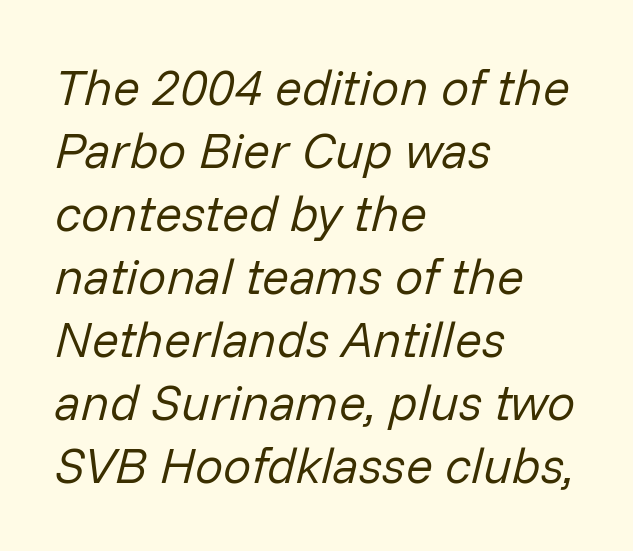
{"italic": "yes", "lean": "right", "slant_degrees": 14, "bold": "no", "weight": "regular", "width": "normal", "stroke_contrast": "low", "x_height": "medium", "monospaced": "no", "underline": "no", "align": "left", "line_spacing": "normal", "line_spacing_ratio": 1.26, "letter_spacing": "normal", "letter_spacing_em": 0.0, "glyph_px": 50}
